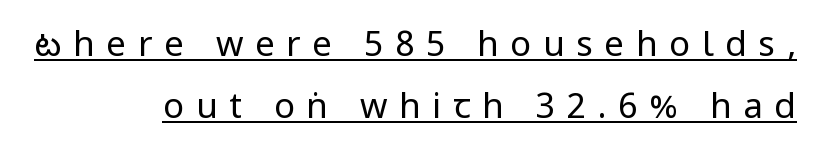
{"serif": "no", "italic": "no", "bold": "no", "weight": "regular", "width": "condensed", "stroke_contrast": "low", "x_height": "large", "monospaced": "no", "underline": "yes", "align": "right", "line_spacing_ratio": 1.77, "letter_spacing": "wide", "letter_spacing_em": 0.33, "glyph_px": 35}
